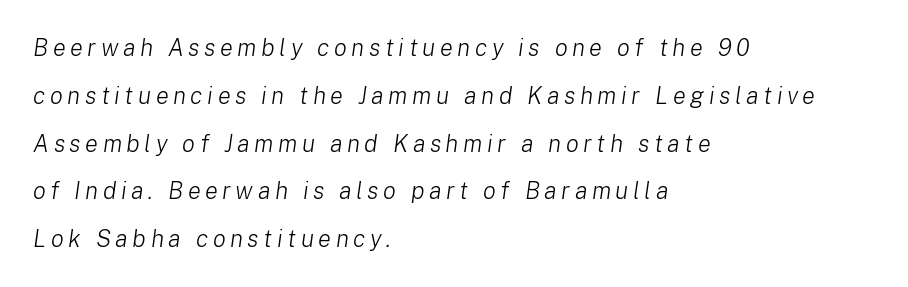
The image shows 24 px text type, italic (leaning right); set left-aligned, loose line spacing (1.99x), not underlined.
